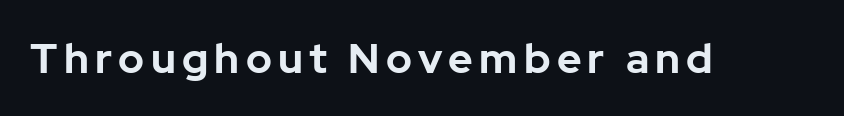
{"serif": "no", "italic": "no", "bold": "yes", "weight": "bold", "width": "normal", "stroke_contrast": "low", "x_height": "medium", "monospaced": "no", "underline": "no", "glyph_px": 42}
